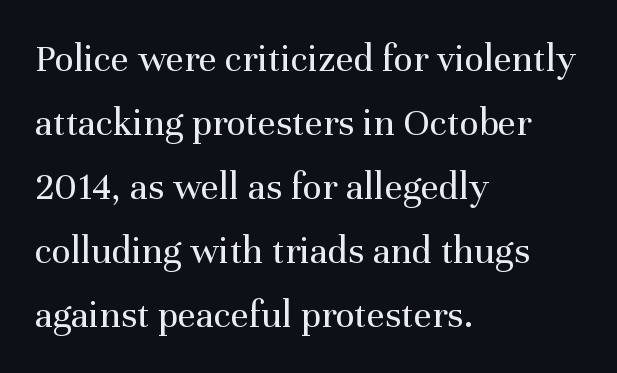
The image shows 40 px regular-weight serif type, upright; set left-aligned, normal line spacing (1.6x), normal letter spacing, not underlined; medium stroke contrast and a medium x-height.
